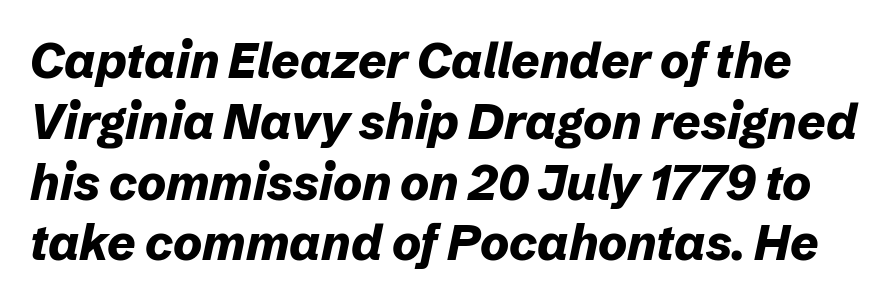
Q: Is the text bold? A: Yes.
Q: Is the text italic (slanted)? A: Yes, it leans right by about 12 degrees.
Q: Is the text underlined? A: No.
Q: Is the spacing between letters normal or unusually wide? A: Normal.
Q: Width (condensed, normal, or wide)? A: Normal.
Q: Stroke contrast? A: Low.
Q: x-height? A: Medium.
Q: Monospaced? A: No.
